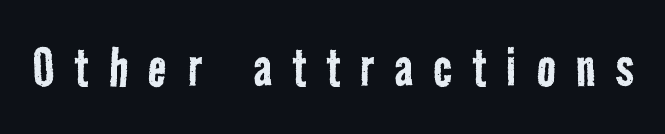
{"serif": "no", "bold": "no", "weight": "regular", "width": "condensed", "stroke_contrast": "low", "x_height": "medium", "monospaced": "no", "underline": "no", "letter_spacing": "wide", "letter_spacing_em": 0.32, "glyph_px": 63}
